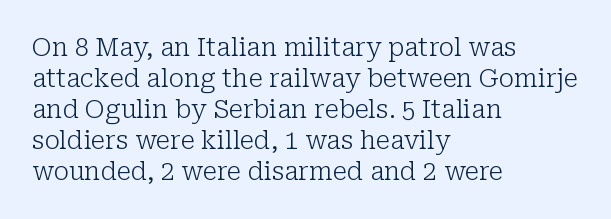
Q: Is the text bold? A: No.
Q: Is the text italic (slanted)? A: No, it is upright.
Q: Is the text underlined? A: No.
Q: How is the paragraph aligned? A: Left-aligned.
Q: Is the spacing between letters normal or unusually wide? A: Normal.
